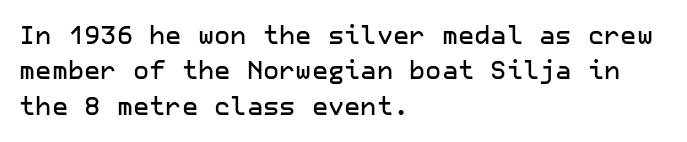
The image shows 25 px text type, upright; set left-aligned, normal line spacing (1.42x), normal letter spacing, not underlined.
